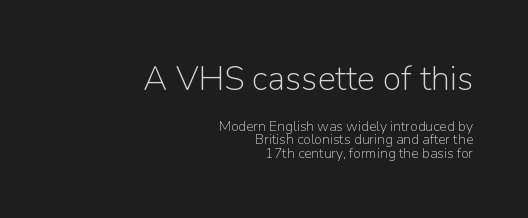
{"serif": "no", "italic": "no", "bold": "no", "weight": "light", "width": "normal", "stroke_contrast": "low", "x_height": "medium", "monospaced": "no", "underline": "no", "align": "right", "line_spacing": "tight", "line_spacing_ratio": 0.98, "letter_spacing": "normal", "letter_spacing_em": 0.0, "larger_block": "first", "size_ratio": 2.43, "glyph_px": 34}
